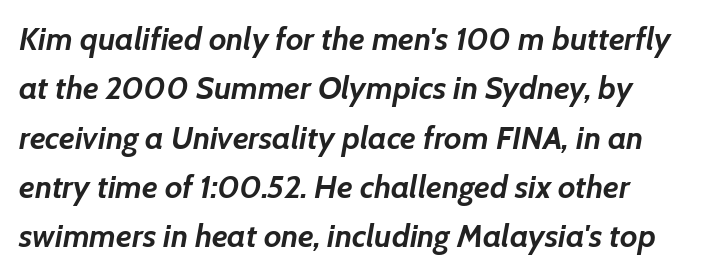
The image shows 32 px semibold type, italic (leaning right); set normal line spacing (1.54x), normal letter spacing, not underlined; low stroke contrast and a medium x-height.
